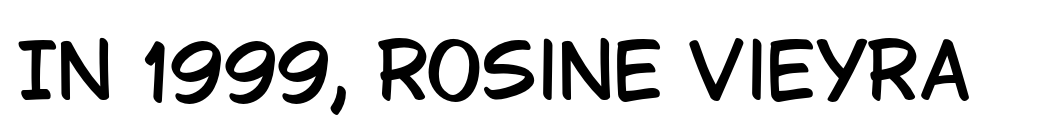
{"serif": "no", "italic": "no", "width": "condensed", "stroke_contrast": "low", "x_height": "large", "monospaced": "no", "underline": "no", "letter_spacing": "normal", "letter_spacing_em": 0.0, "glyph_px": 75}
